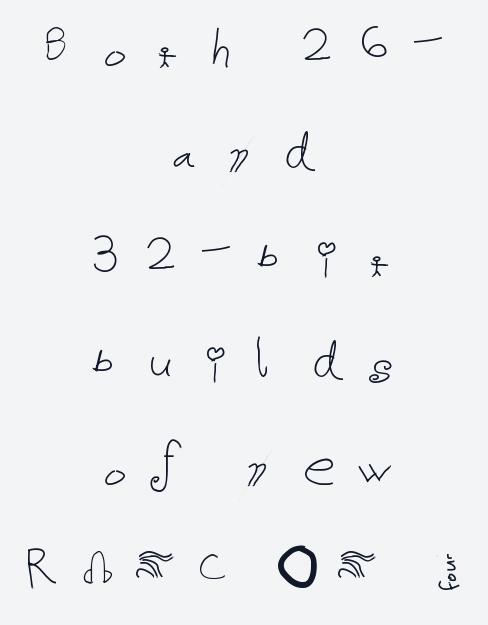
Q: Is the text bold? A: No.
Q: Is the text italic (slanted)? A: No, it is upright.
Q: Is the text underlined? A: No.
Q: How is the paragraph aligned? A: Centered.
Q: Is the spacing between letters normal or unusually wide? A: Unusually wide.
Q: Is the spacing between lines tight, normal or loose? A: Normal.
Q: Width (condensed, normal, or wide)? A: Normal.
Q: Stroke contrast? A: Low.
Q: x-height? A: Medium.
